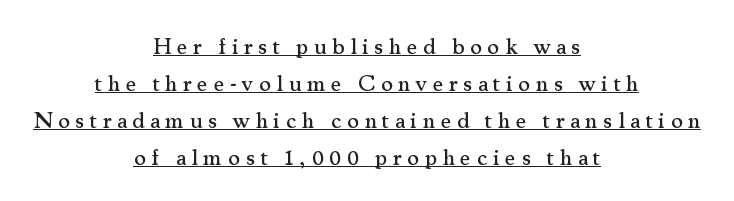
Q: Is the text italic (slanted)? A: No, it is upright.
Q: Is the text underlined? A: Yes.
Q: How is the paragraph aligned? A: Centered.
Q: Is the spacing between letters normal or unusually wide? A: Unusually wide.
Q: Is the spacing between lines tight, normal or loose? A: Normal.
